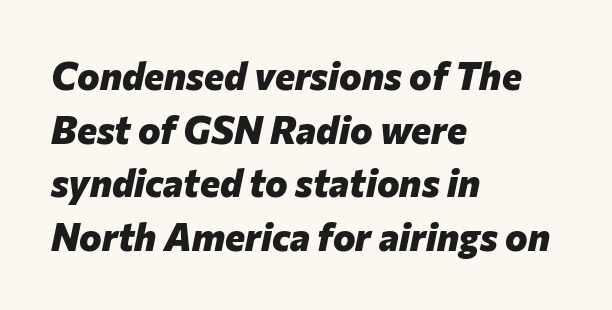
{"italic": "yes", "lean": "right", "slant_degrees": 12, "bold": "yes", "weight": "heavy", "width": "normal", "stroke_contrast": "low", "x_height": "medium", "monospaced": "no", "underline": "no", "align": "left", "line_spacing": "normal", "line_spacing_ratio": 1.41, "letter_spacing": "normal", "letter_spacing_em": 0.0, "glyph_px": 38}
